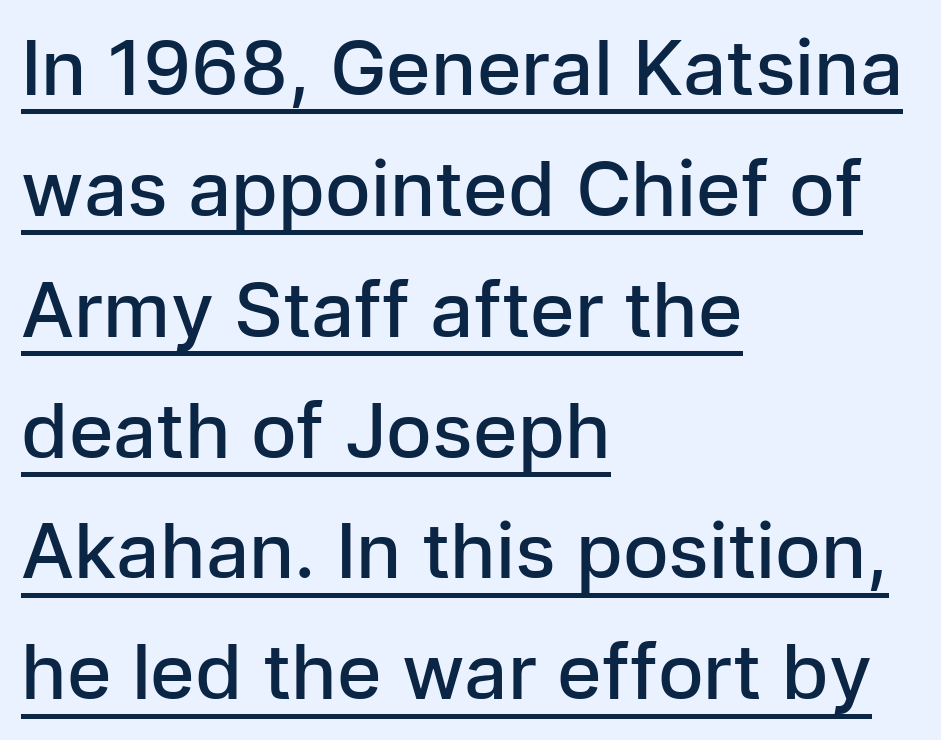
{"serif": "no", "italic": "no", "bold": "semi", "weight": "semibold", "width": "normal", "stroke_contrast": "low", "x_height": "medium", "monospaced": "no", "underline": "yes", "align": "left", "line_spacing": "normal", "line_spacing_ratio": 1.59, "letter_spacing": "normal", "letter_spacing_em": 0.0, "glyph_px": 76}
